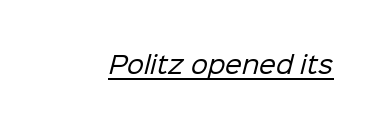
The image shows 24 px text type; set normal letter spacing, underlined.
